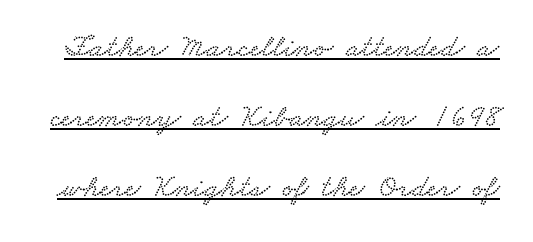
The image shows 32 px wide serif type; set loose line spacing (2.19x), normal letter spacing, underlined; low stroke contrast and a small x-height.
